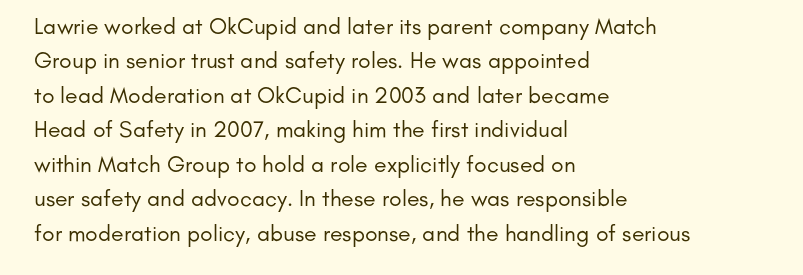
Q: Is the text bold? A: No.
Q: Is the text italic (slanted)? A: No, it is upright.
Q: Is the text underlined? A: No.
Q: How is the paragraph aligned? A: Left-aligned.
Q: Is the spacing between letters normal or unusually wide? A: Normal.
Q: Is the spacing between lines tight, normal or loose? A: Normal.
